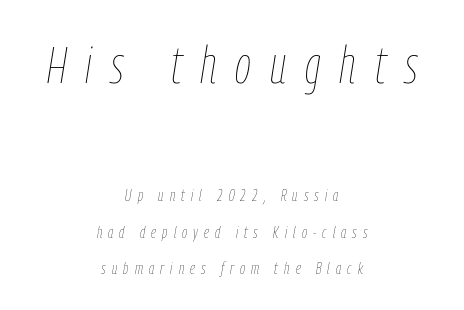
The image shows 52 px thin, condensed type, italic (leaning right); set centered, loose line spacing (2.13x), unusually wide letter spacing (+0.36 em), not underlined; the first (top) block is 3.06x larger; low stroke contrast and a medium x-height.
